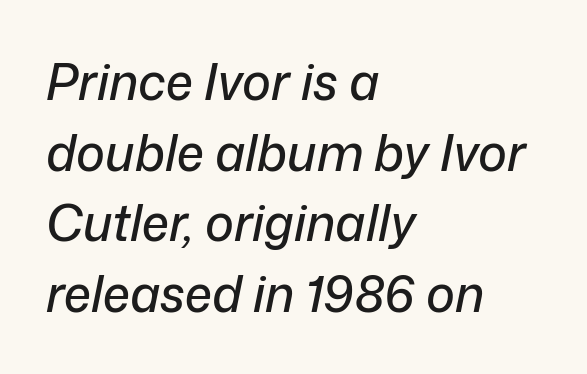
The image shows 49 px text type, italic (leaning right); set left-aligned, normal line spacing (1.44x), normal letter spacing, not underlined; low stroke contrast and a medium x-height.
